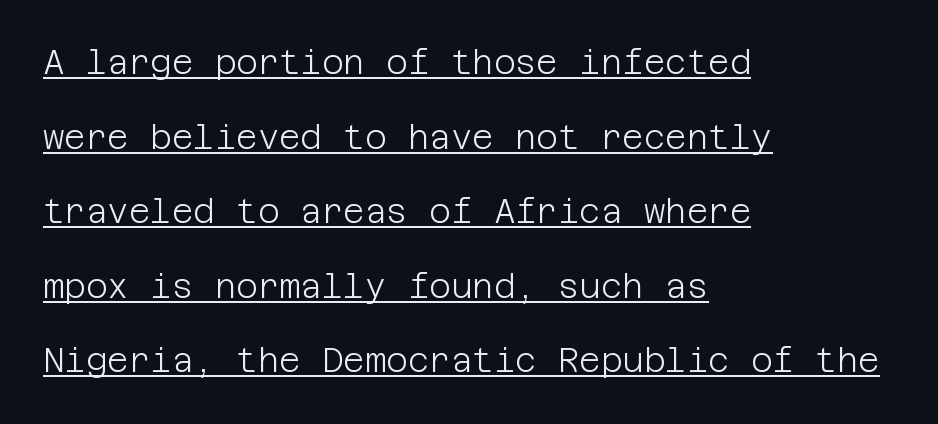
Italic: no, the glyphs are upright roman. This rendering employs a face without finishing strokes, i.e., a sans-serif. Students, note that the glyphs here touch the page at normal intervals. A great deal of white space separates one row of letters from the next. The paragraph has a hard left edge and a soft right edge. In designer terms, the underline attribute is active on this setting.
